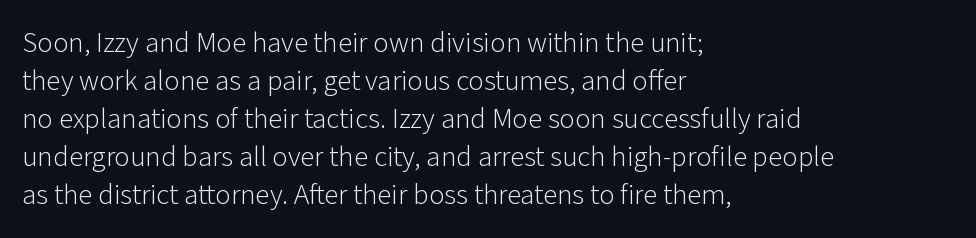
The image shows 29 px light sans-serif type, upright; set left-aligned, normal line spacing (1.31x), normal letter spacing, not underlined; low stroke contrast and a medium x-height.
